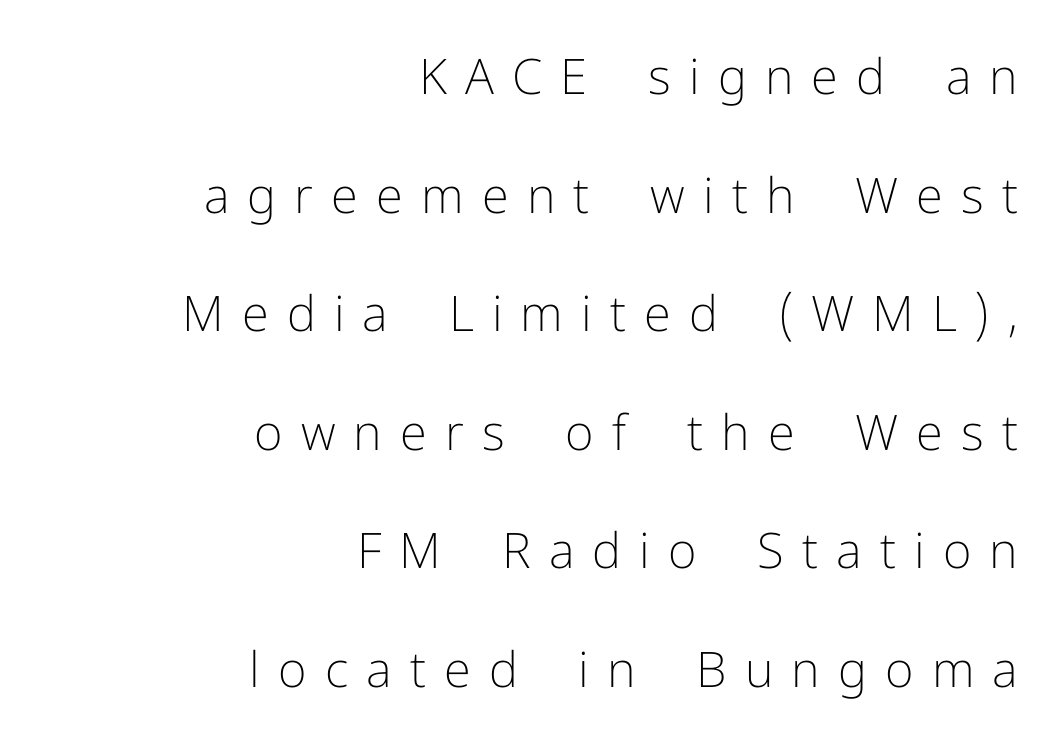
Do the characters align in a grid? No, the font is proportional. The letters look calm and open, with moderate or lighter stems. The face used here is rendered with a markedly widened letterfit. The setting favours the right margin, as signatures and pull-quotes sometimes do. You could fit nearly another row in the gap between these rows.
